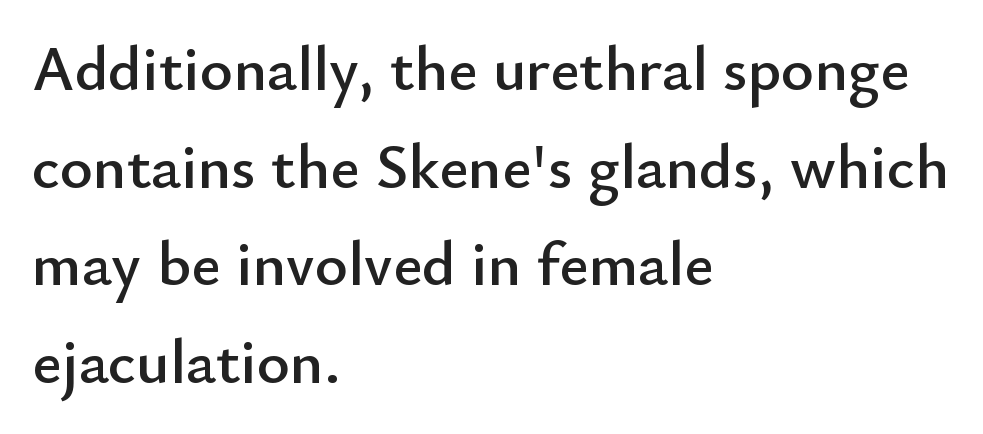
{"serif": "no", "italic": "no", "width": "normal", "stroke_contrast": "low", "x_height": "small", "monospaced": "no", "underline": "no", "align": "left", "line_spacing": "normal", "line_spacing_ratio": 1.55, "letter_spacing": "normal", "letter_spacing_em": 0.0, "glyph_px": 63}
